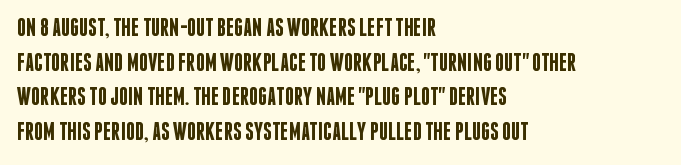
The image shows 25 px text type, upright; set left-aligned, normal line spacing (1.39x), normal letter spacing, not underlined.
